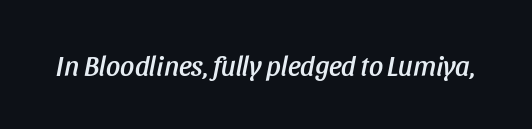
The image shows 28 px condensed type, italic (leaning right); set normal letter spacing, not underlined; low stroke contrast and a large x-height.
